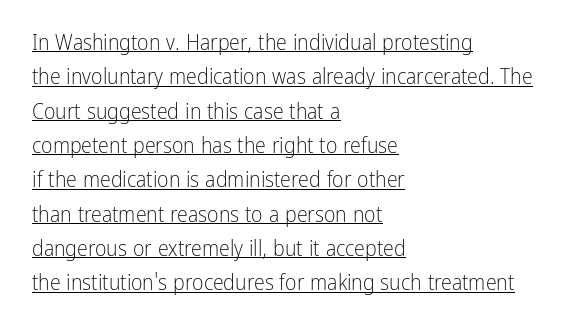
{"italic": "no", "bold": "no", "underline": "yes", "align": "left", "line_spacing": "normal", "line_spacing_ratio": 1.56, "letter_spacing": "normal", "letter_spacing_em": 0.0, "glyph_px": 22}
